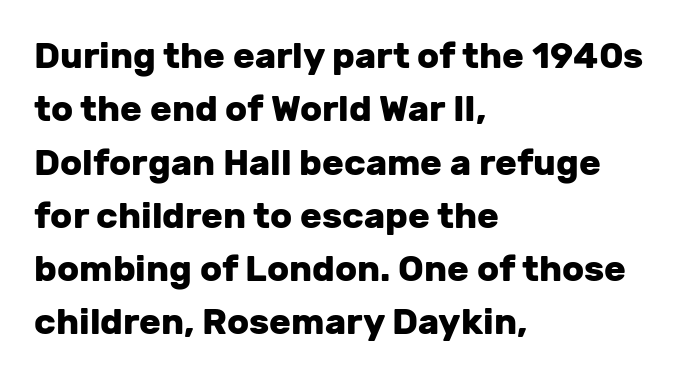
The image shows 36 px heavy sans-serif type, upright; set left-aligned, normal line spacing (1.48x), normal letter spacing, not underlined; low stroke contrast and a medium x-height.
